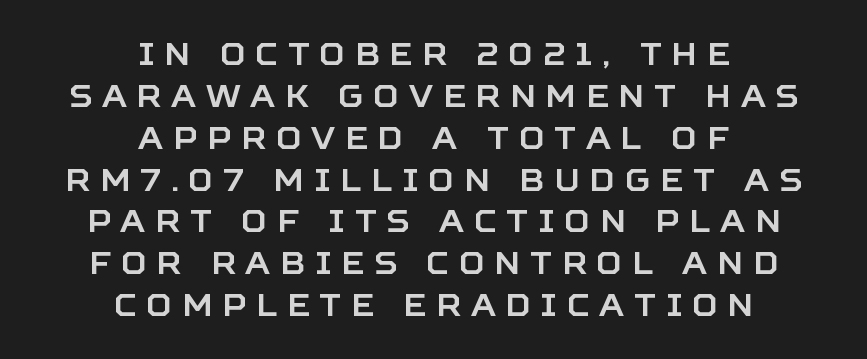
Q: Is the text italic (slanted)? A: No, it is upright.
Q: Is the typeface a serif or a sans-serif typeface? A: Sans-serif.
Q: Is the text underlined? A: No.
Q: How is the paragraph aligned? A: Centered.
Q: Is the spacing between letters normal or unusually wide? A: Unusually wide.
Q: Is the spacing between lines tight, normal or loose? A: Normal.
Q: Width (condensed, normal, or wide)? A: Normal.
Q: Stroke contrast? A: Low.
Q: x-height? A: Large.
Q: Monospaced? A: No.
